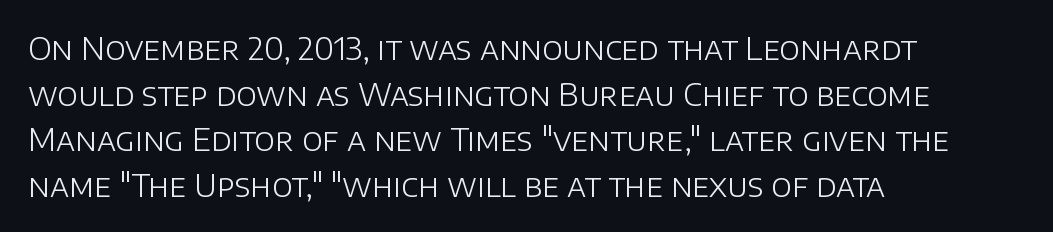
Q: Is the text bold? A: No.
Q: Is the text italic (slanted)? A: No, it is upright.
Q: Is the typeface a serif or a sans-serif typeface? A: Sans-serif.
Q: Is the text underlined? A: No.
Q: How is the paragraph aligned? A: Left-aligned.
Q: Is the spacing between letters normal or unusually wide? A: Normal.
Q: Is the spacing between lines tight, normal or loose? A: Normal.
Q: Width (condensed, normal, or wide)? A: Normal.
Q: Stroke contrast? A: Low.
Q: x-height? A: Large.
Q: Monospaced? A: No.
